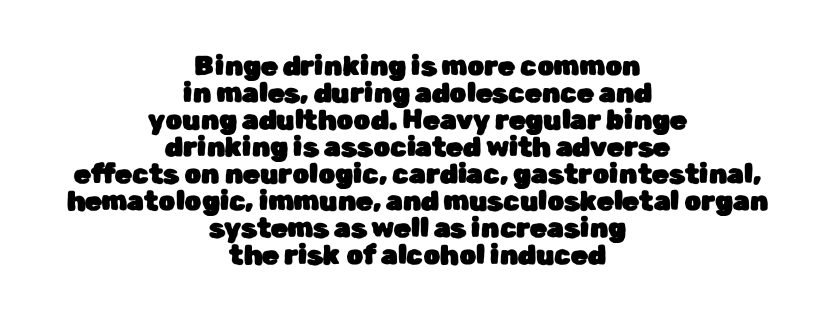
Q: Is the text italic (slanted)? A: No, it is upright.
Q: Is the text underlined? A: No.
Q: How is the paragraph aligned? A: Centered.
Q: Is the spacing between letters normal or unusually wide? A: Normal.
Q: Is the spacing between lines tight, normal or loose? A: Tight.
